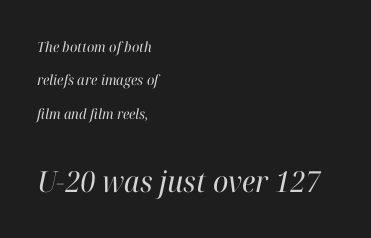
{"serif": "yes", "italic": "yes", "lean": "right", "slant_degrees": 12, "bold": "no", "weight": "regular", "width": "normal", "stroke_contrast": "high", "x_height": "medium", "monospaced": "no", "underline": "no", "align": "left", "line_spacing": "loose", "line_spacing_ratio": 2.39, "letter_spacing": "normal", "letter_spacing_em": 0.0, "larger_block": "second", "size_ratio": 2.07, "glyph_px": 29}
